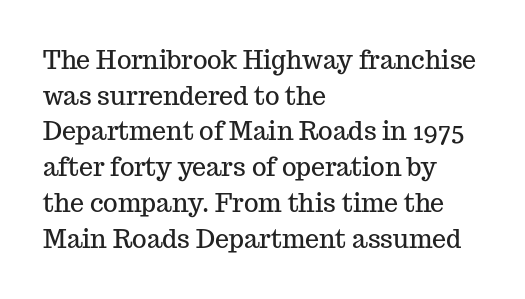
{"italic": "no", "underline": "no", "align": "left", "line_spacing": "normal", "line_spacing_ratio": 1.43, "letter_spacing": "normal", "letter_spacing_em": 0.0, "glyph_px": 25}
